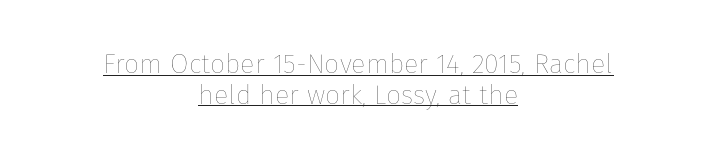
The image shows 27 px text type, upright; set centered, tight line spacing (1.13x), normal letter spacing, underlined.
